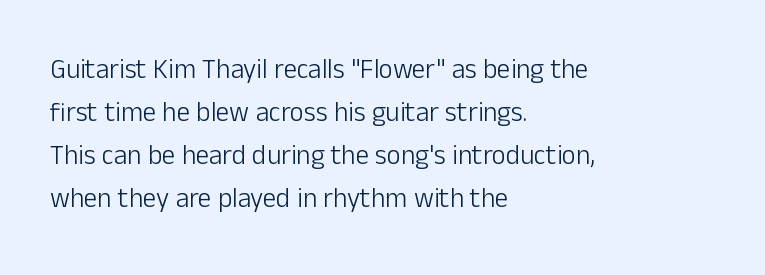
Line beginnings align vertically; line endings do not. Quick note: not italic, upright. No chunkiness to these letters — they're not bold. Default kerning and tracking; the words read as compact shapes.
